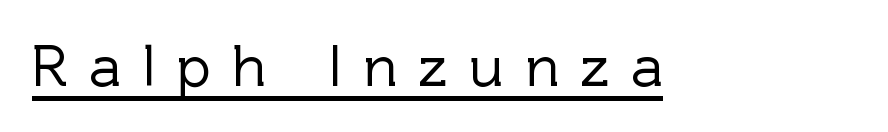
{"serif": "no", "italic": "no", "width": "normal", "x_height": "medium", "monospaced": "no", "underline": "yes", "letter_spacing": "wide", "letter_spacing_em": 0.35, "glyph_px": 60}
